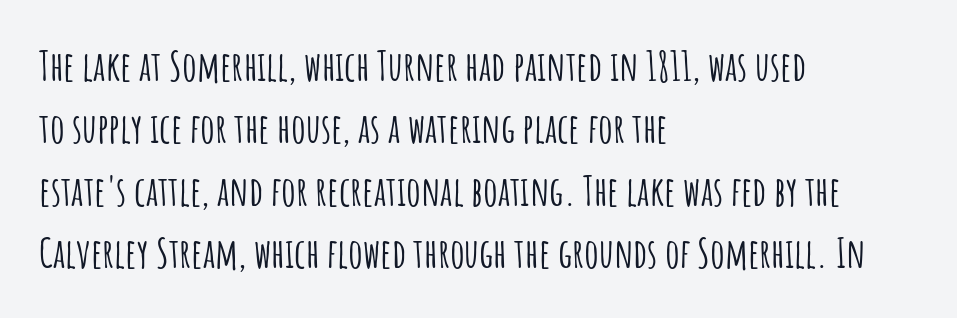
Plain, unruled lines of type. You can tell it's not italic because the verticals are truly vertical. Is this a sans? Yes — the strokes have no serifs. The compositor pushed each line to the left boundary. A normal amount of white space separates one row of letters from the next. The gaps between neighbouring characters are ordinary and unremarkable.
